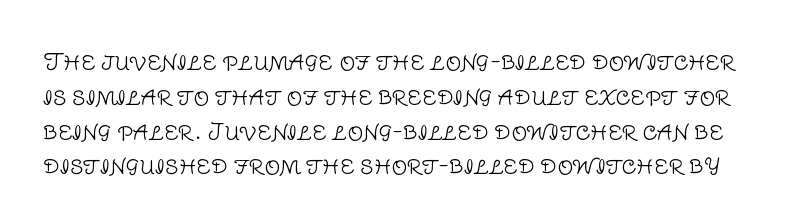
Q: Is the text bold? A: No.
Q: Is the text italic (slanted)? A: Yes.
Q: Is the text underlined? A: No.
Q: Is the spacing between letters normal or unusually wide? A: Normal.
Q: Is the spacing between lines tight, normal or loose? A: Normal.
